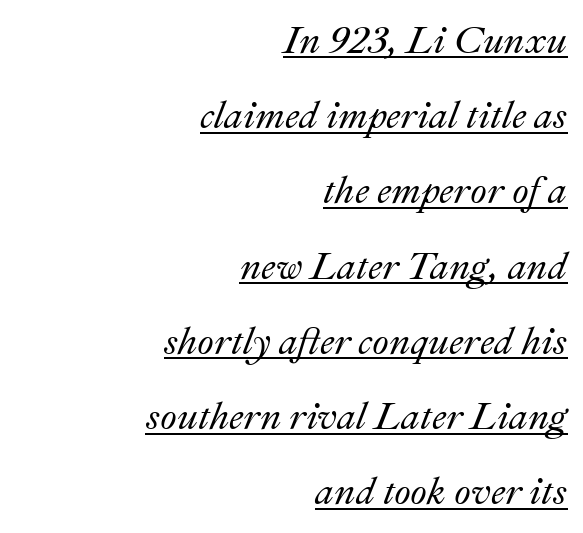
Q: Is the text italic (slanted)? A: Yes, it leans right by about 22 degrees.
Q: Is the text underlined? A: Yes.
Q: How is the paragraph aligned? A: Right-aligned.
Q: Is the spacing between letters normal or unusually wide? A: Normal.
Q: Is the spacing between lines tight, normal or loose? A: Loose.
Q: Width (condensed, normal, or wide)? A: Normal.
Q: Stroke contrast? A: Medium.
Q: x-height? A: Small.
Q: Monospaced? A: No.
